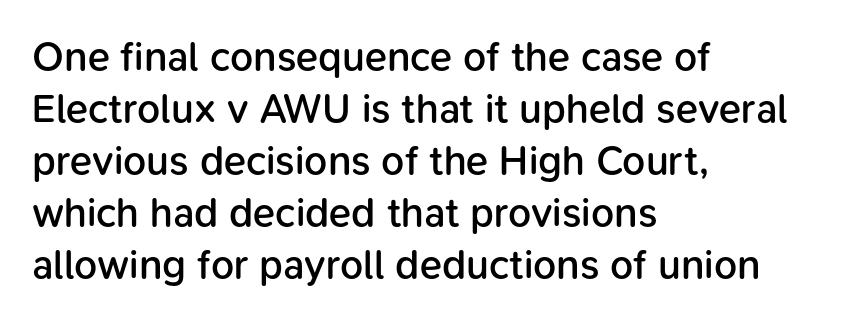
As a designer I'd log this as weight 600, semibold. Each letter keeps its own natural width here, so spacing adapts to shape. If you measured baseline to baseline, you'd find a middling distance. The font's upright variant was chosen for this text.
